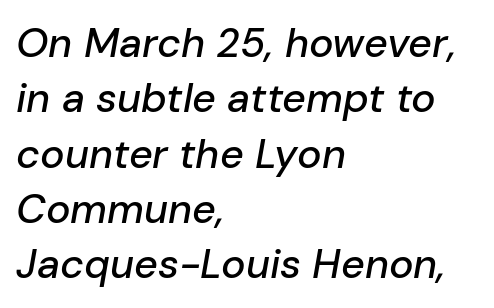
{"italic": "yes", "lean": "right", "slant_degrees": 10, "width": "normal", "stroke_contrast": "low", "x_height": "medium", "monospaced": "no", "underline": "no", "align": "left", "line_spacing": "normal", "line_spacing_ratio": 1.35, "letter_spacing": "normal", "letter_spacing_em": 0.0, "glyph_px": 41}
